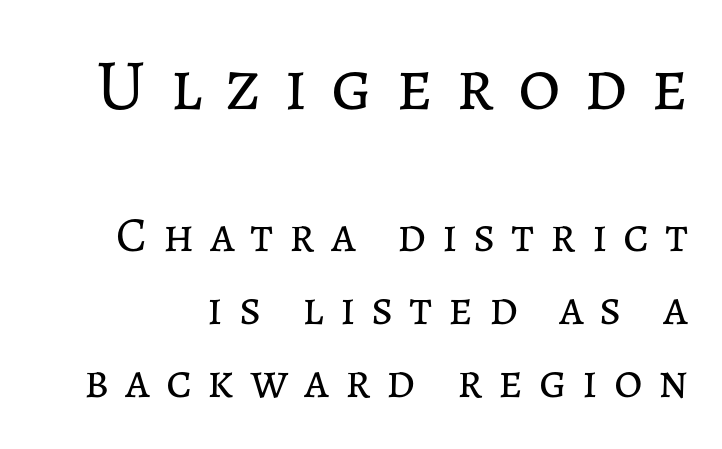
The image shows 73 px regular-weight type, upright; set normal line spacing (1.49x), unusually wide letter spacing (+0.32 em), not underlined; the first (top) block is 1.49x larger; low stroke contrast and a medium x-height.
